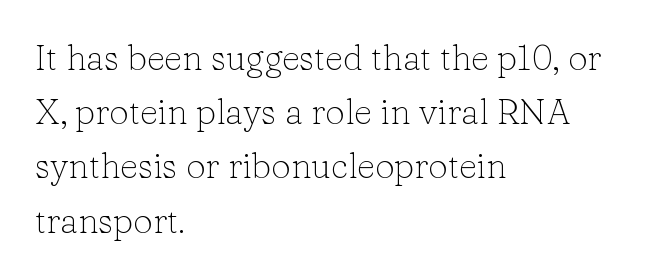
Descenders hang freely into open space. Teacher's note: observe the even left margin — that is flush-left alignment. I'd call this a serif setting — the letters wear small feet. Evenly set lines give the paragraph a standard silhouette. This is roman type, the default non-slanted kind.
